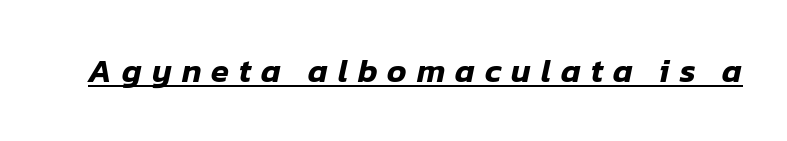
The image shows 33 px text type, italic (leaning right); set unusually wide letter spacing (+0.3 em), underlined; low stroke contrast and a medium x-height.
